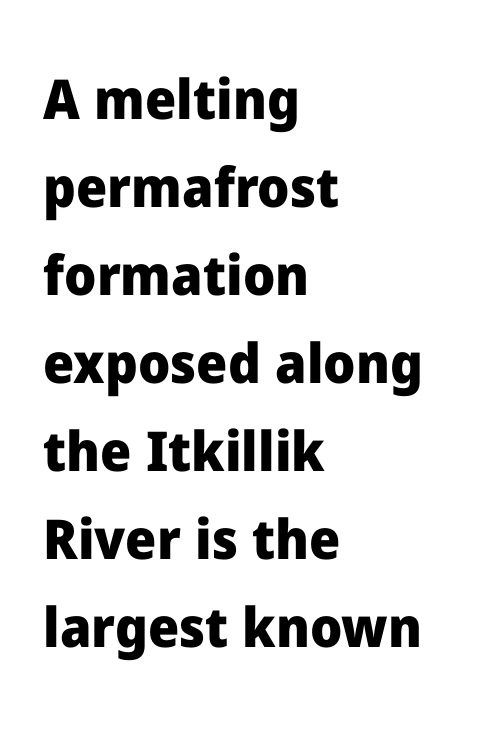
Q: Is the text bold? A: Yes.
Q: Is the text italic (slanted)? A: No, it is upright.
Q: Is the typeface a serif or a sans-serif typeface? A: Sans-serif.
Q: Is the text underlined? A: No.
Q: How is the paragraph aligned? A: Left-aligned.
Q: Is the spacing between letters normal or unusually wide? A: Normal.
Q: Is the spacing between lines tight, normal or loose? A: Normal.
Q: Width (condensed, normal, or wide)? A: Normal.
Q: Stroke contrast? A: Low.
Q: x-height? A: Medium.
Q: Monospaced? A: No.
